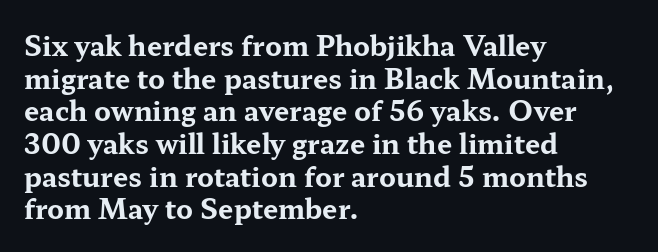
The image shows 27 px bold type, upright; set left-aligned, line spacing 1.21x, normal letter spacing, not underlined.
